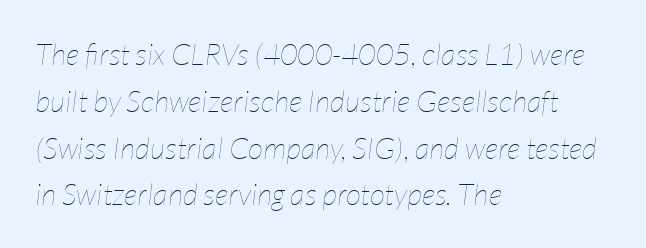
Q: Is the text bold? A: No.
Q: Is the text italic (slanted)? A: Yes, it leans right by about 7 degrees.
Q: Is the text underlined? A: No.
Q: How is the paragraph aligned? A: Left-aligned.
Q: Is the spacing between letters normal or unusually wide? A: Normal.
Q: Is the spacing between lines tight, normal or loose? A: Normal.
Q: Width (condensed, normal, or wide)? A: Condensed.
Q: Stroke contrast? A: Low.
Q: x-height? A: Medium.
Q: Monospaced? A: No.
